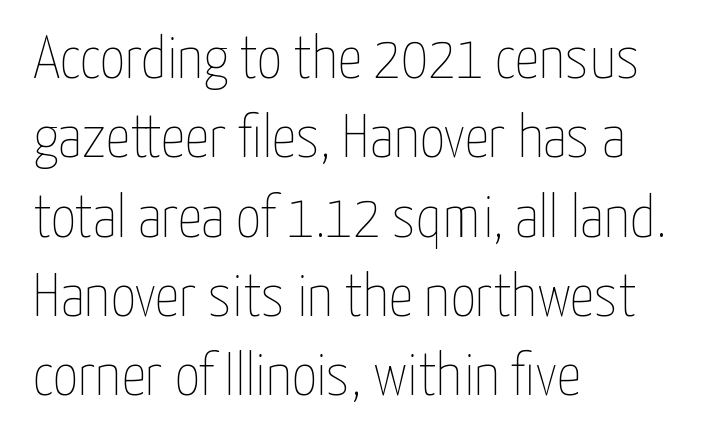
Q: Is the text bold? A: No.
Q: Is the text italic (slanted)? A: No, it is upright.
Q: Is the text underlined? A: No.
Q: How is the paragraph aligned? A: Left-aligned.
Q: Is the spacing between letters normal or unusually wide? A: Normal.
Q: Is the spacing between lines tight, normal or loose? A: Normal.
Q: Width (condensed, normal, or wide)? A: Condensed.
Q: Stroke contrast? A: Low.
Q: x-height? A: Medium.
Q: Monospaced? A: No.
